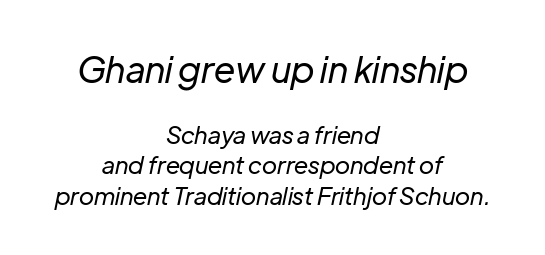
Q: Is the text bold? A: No.
Q: Is the text italic (slanted)? A: Yes, it leans right by about 12 degrees.
Q: Is the text underlined? A: No.
Q: How is the paragraph aligned? A: Centered.
Q: Is the spacing between letters normal or unusually wide? A: Normal.
Q: Is the spacing between lines tight, normal or loose? A: Normal.
Q: Which block of text is set in a larger size, the first (top) or the second (bottom)? A: The first (top) one.
Q: Width (condensed, normal, or wide)? A: Normal.
Q: Stroke contrast? A: Low.
Q: x-height? A: Medium.
Q: Monospaced? A: No.
